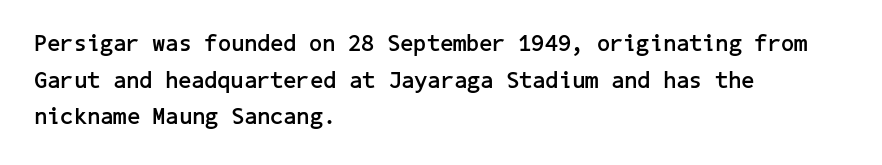
Visually the block forms a straight wall on the left and a jagged coastline on the right. The letters are bold, with thick, heavy strokes. The gap between lines stays unmarked. This sample keeps an unexceptional amount of space between lines. The horizontal fit of the characters is conventional and even. Vertical strokes here are truly vertical.
